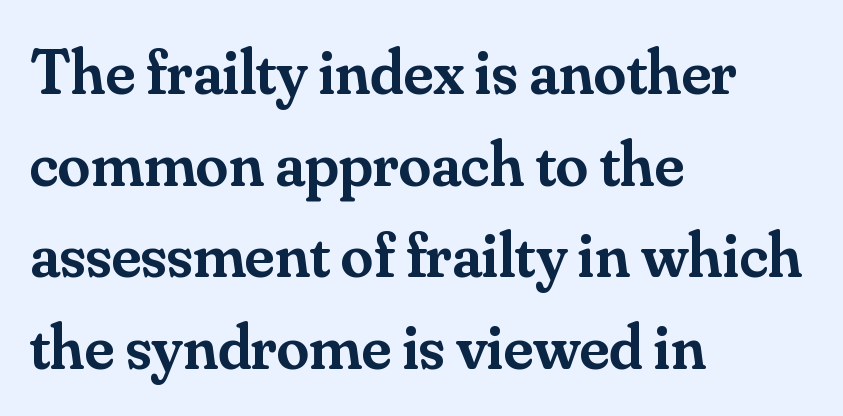
Q: Is the text bold? A: Semi-bold.
Q: Is the text italic (slanted)? A: No, it is upright.
Q: Is the typeface a serif or a sans-serif typeface? A: Serif.
Q: Is the text underlined? A: No.
Q: How is the paragraph aligned? A: Left-aligned.
Q: Is the spacing between letters normal or unusually wide? A: Normal.
Q: Is the spacing between lines tight, normal or loose? A: Normal.
Q: Width (condensed, normal, or wide)? A: Normal.
Q: Stroke contrast? A: Medium.
Q: x-height? A: Small.
Q: Monospaced? A: No.
